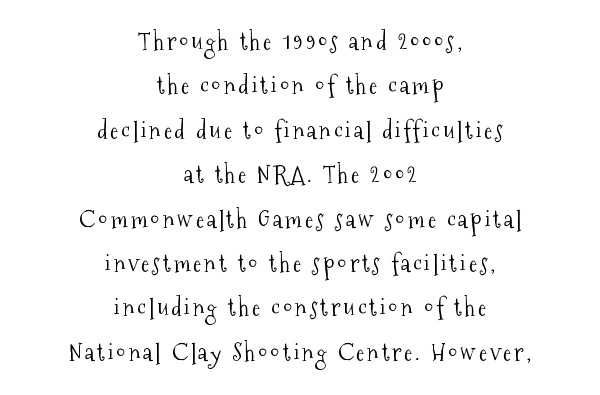
Q: Is the text bold? A: No.
Q: Is the text italic (slanted)? A: No, it is upright.
Q: Is the text underlined? A: No.
Q: How is the paragraph aligned? A: Centered.
